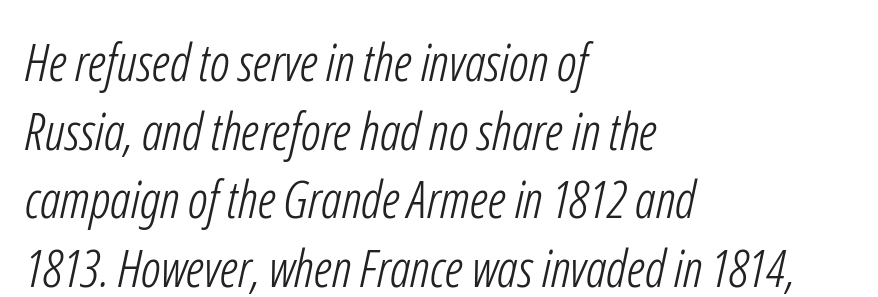
The passage shown has conventional tracking throughout. Character widths vary here, with narrow letters taking less room than wide ones. I'd call this a sans setting — the letters go barefoot. The words here are not underlined. Compared with typical paragraphs, the rows here are spaced about the same. Ink coverage per letter is moderate at most.
